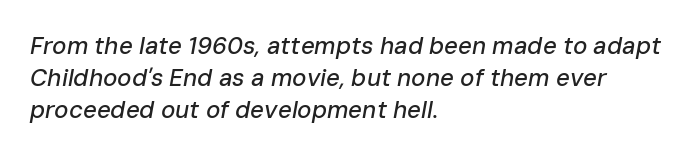
Descenders hang freely into open space. Italic: yes, the glyphs are oblique. Interline gaps are of average width in this sample. The passage shown has conventional tracking throughout. A student would call this left alignment; a typographer would say flush left, rag right.
